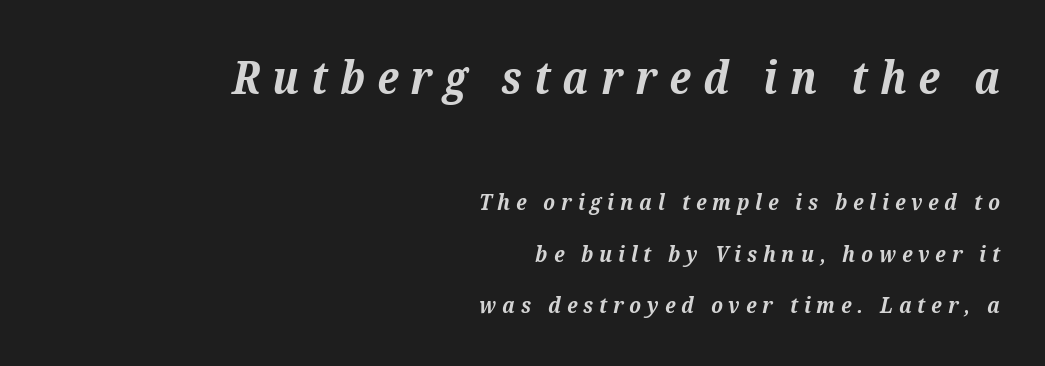
The specimen omits any rule beneath the text block's lines. Compared with ordinary roman type, these characters are visibly tilted. These lines are set flush right with a ragged left edge. The passage shown is emphatically bold. Observe the wide spacing: letters keep a clear distance from each other. Leading is clearly above the norm, producing a sparse column.
